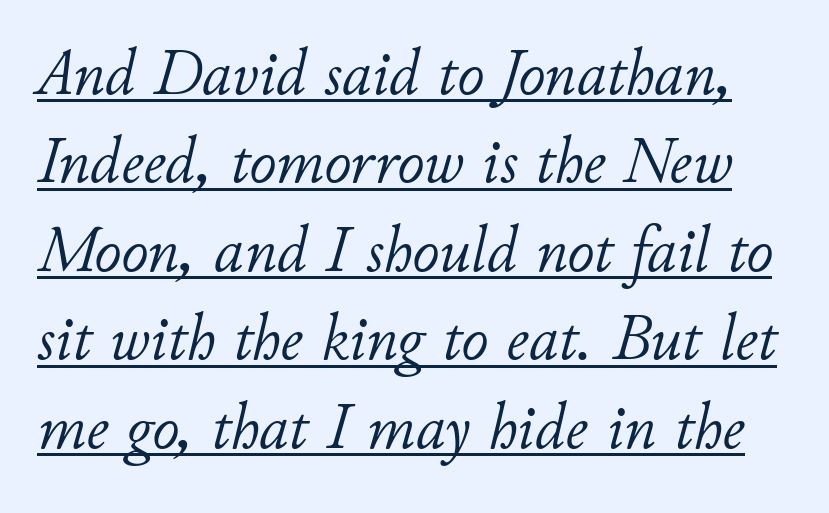
The image shows 66 px light type, italic (leaning right); set normal line spacing (1.34x), normal letter spacing, underlined; low stroke contrast and a small x-height.
